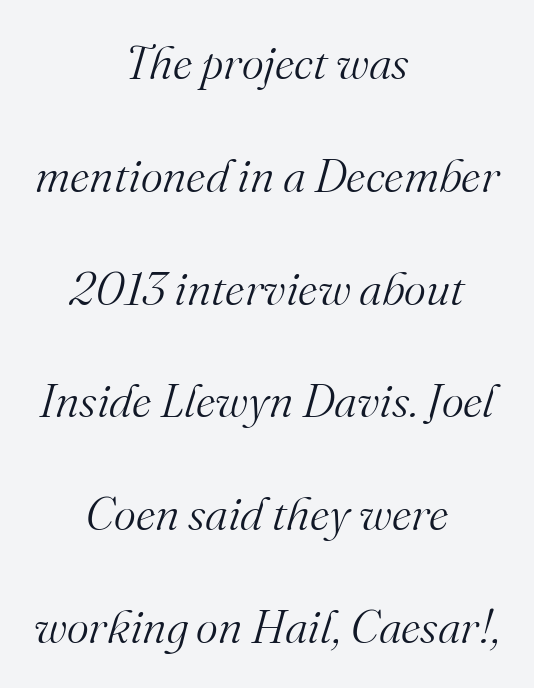
{"serif": "yes", "italic": "yes", "lean": "right", "slant_degrees": 16, "bold": "no", "weight": "light", "width": "normal", "stroke_contrast": "medium", "x_height": "small", "monospaced": "no", "underline": "no", "align": "center", "line_spacing": "loose", "line_spacing_ratio": 2.4, "letter_spacing": "normal", "letter_spacing_em": 0.0, "glyph_px": 47}
